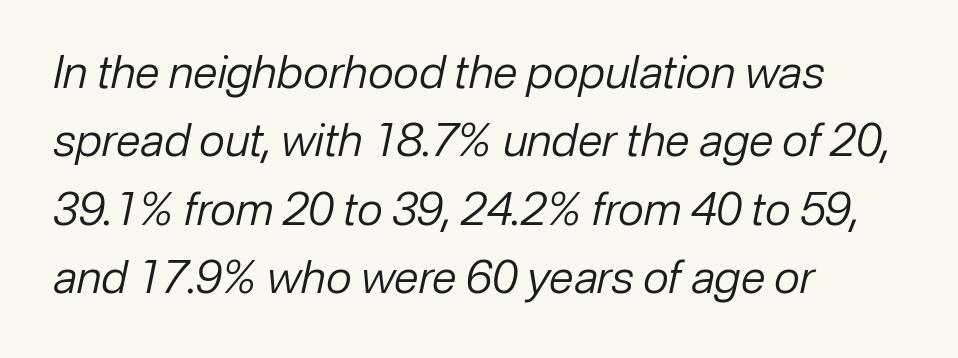
{"italic": "yes", "lean": "right", "slant_degrees": 12, "bold": "no", "weight": "regular", "width": "normal", "stroke_contrast": "low", "x_height": "medium", "monospaced": "no", "underline": "no", "align": "left", "line_spacing": "normal", "line_spacing_ratio": 1.52, "letter_spacing": "normal", "letter_spacing_em": 0.0, "glyph_px": 45}
